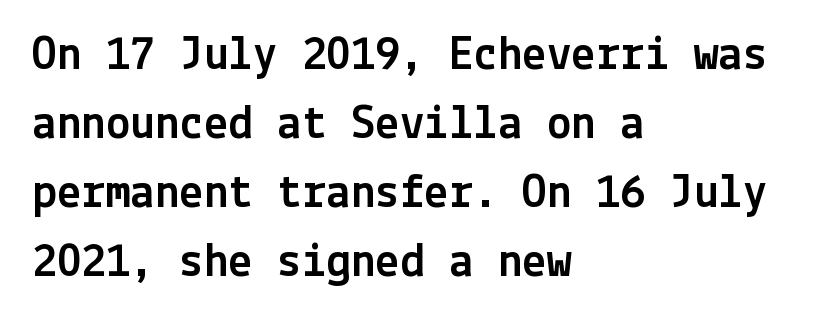
The image shows 49 px sans-serif type, upright; set left-aligned, normal line spacing (1.41x), normal letter spacing, not underlined; a medium x-height.
